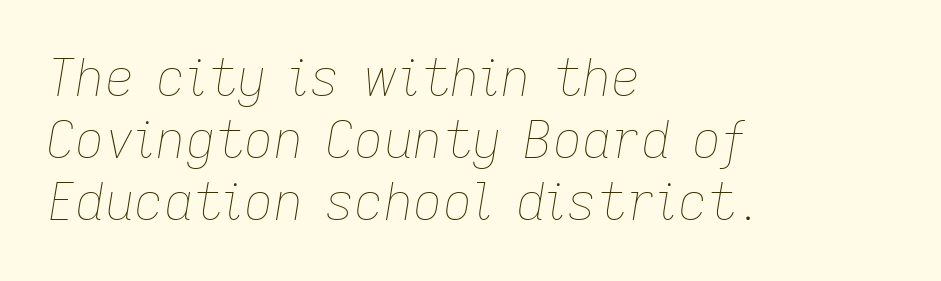
The image shows 51 px thin type, italic (leaning right); set left-aligned, line spacing 1.22x, normal letter spacing, not underlined; low stroke contrast and a medium x-height.
